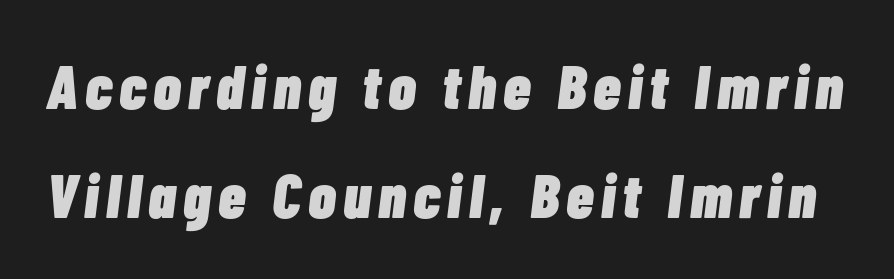
The image shows 62 px heavy, condensed type, italic (leaning right); set line spacing 1.76x, not underlined; low stroke contrast and a medium x-height.
